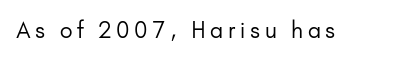
{"italic": "no", "bold": "no", "underline": "no", "letter_spacing": "wide", "letter_spacing_em": 0.21, "glyph_px": 22}
